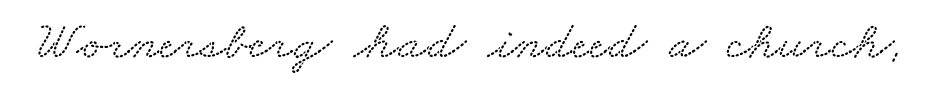
The image shows 54 px wide serif type; set normal letter spacing, not underlined; medium stroke contrast and a small x-height.
